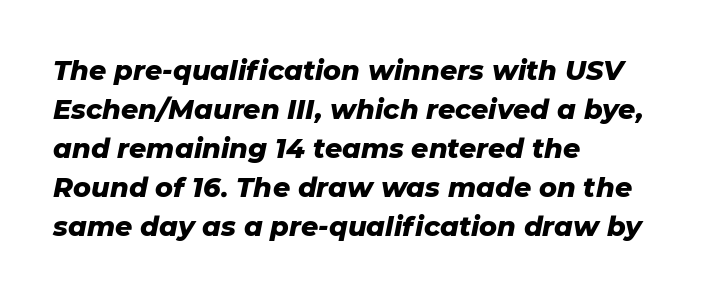
The image shows 27 px bold type, italic (leaning right); set left-aligned, normal line spacing (1.44x), normal letter spacing, not underlined.
